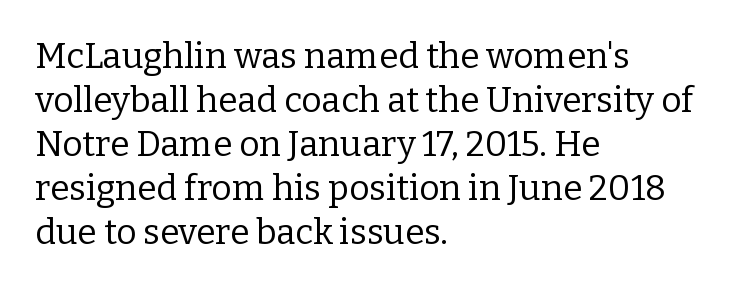
Q: Is the text bold? A: No.
Q: Is the text italic (slanted)? A: No, it is upright.
Q: Is the typeface a serif or a sans-serif typeface? A: Serif.
Q: Is the text underlined? A: No.
Q: How is the paragraph aligned? A: Left-aligned.
Q: Is the spacing between letters normal or unusually wide? A: Normal.
Q: Is the spacing between lines tight, normal or loose? A: Normal.
Q: Width (condensed, normal, or wide)? A: Normal.
Q: Stroke contrast? A: Low.
Q: x-height? A: Medium.
Q: Monospaced? A: No.
